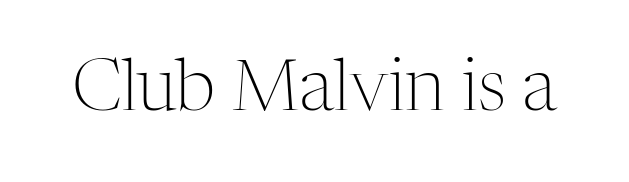
{"serif": "yes", "italic": "no", "bold": "no", "weight": "light", "width": "normal", "stroke_contrast": "medium", "x_height": "medium", "monospaced": "no", "underline": "no", "letter_spacing": "normal", "letter_spacing_em": 0.0, "glyph_px": 71}
